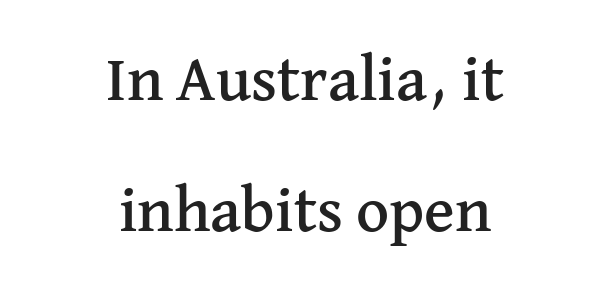
No italicization has been applied; the sample stays upright. Character widths vary here, with narrow letters taking less room than wide ones. Does the leading feel generous? Absolutely, it's lavish. These lines are composed in type with serifs. Characters follow at the spacing the type designer built in.
